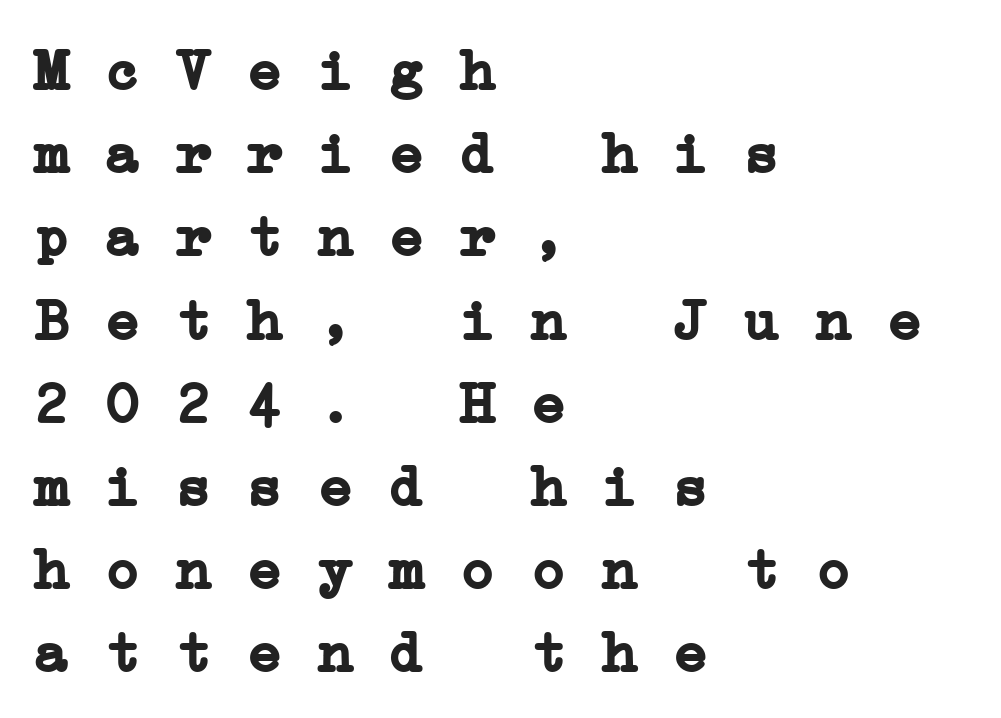
The image shows 59 px semibold, wide serif type, monospaced; set left-aligned, normal line spacing (1.41x), normal letter spacing, not underlined; low stroke contrast and a medium x-height.
